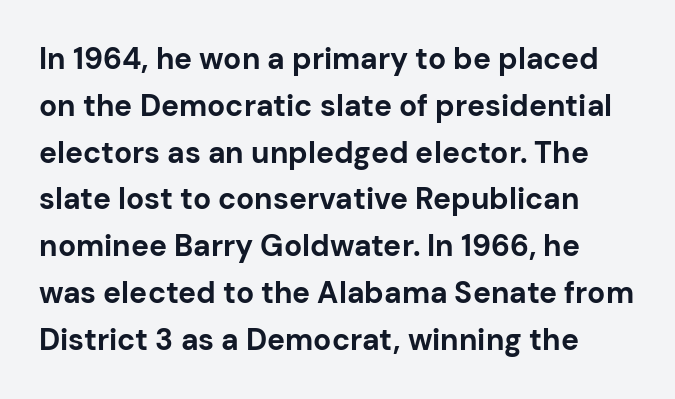
Q: Is the text bold? A: Yes.
Q: Is the text italic (slanted)? A: No, it is upright.
Q: Is the typeface a serif or a sans-serif typeface? A: Sans-serif.
Q: Is the text underlined? A: No.
Q: Is the spacing between letters normal or unusually wide? A: Normal.
Q: Is the spacing between lines tight, normal or loose? A: Normal.
Q: Width (condensed, normal, or wide)? A: Normal.
Q: Stroke contrast? A: Low.
Q: x-height? A: Medium.
Q: Monospaced? A: No.
